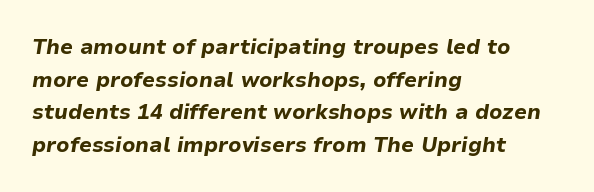
{"italic": "yes", "lean": "right", "slant_degrees": 9, "bold": "yes", "underline": "no", "align": "left", "line_spacing": "normal", "line_spacing_ratio": 1.55, "letter_spacing": "normal", "letter_spacing_em": 0.0, "glyph_px": 21}
